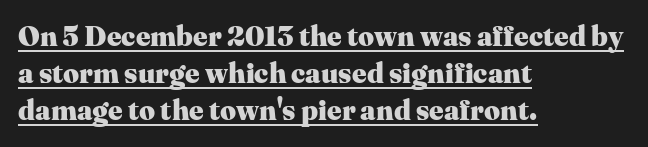
{"serif": "yes", "italic": "no", "bold": "yes", "weight": "heavy", "width": "normal", "stroke_contrast": "medium", "x_height": "medium", "monospaced": "no", "underline": "yes", "align": "left", "line_spacing": "normal", "line_spacing_ratio": 1.33, "letter_spacing": "normal", "letter_spacing_em": 0.0, "glyph_px": 28}
